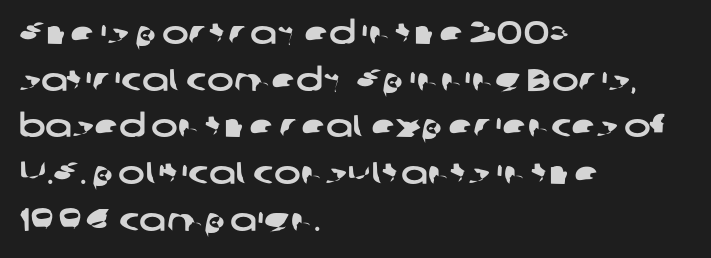
Grotesque or geometric, the face here clearly has no serifs. A typesetter would call this leading conventional body-copy spacing. Clear beneath every line of the passage. The type is set solid horizontally, with unmodified tracking. Which margin do the lines hug? The left one — the right edge is uneven. Is this a fixed-width face? No — the glyphs have proportional, varying widths.
